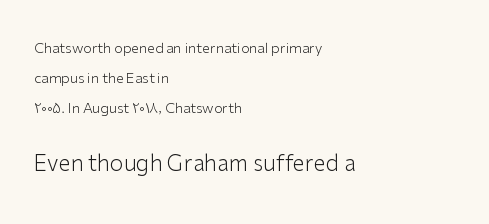
The image shows 22 px text type, upright; set left-aligned, loose line spacing (2.16x), normal letter spacing, not underlined; the second (bottom) block is 1.57x larger.
